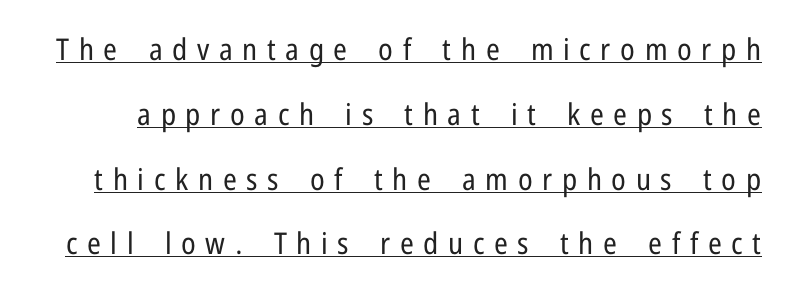
The image shows 30 px regular-weight, condensed sans-serif type, upright; set loose line spacing (2.16x), unusually wide letter spacing (+0.32 em), underlined; low stroke contrast and a medium x-height.
